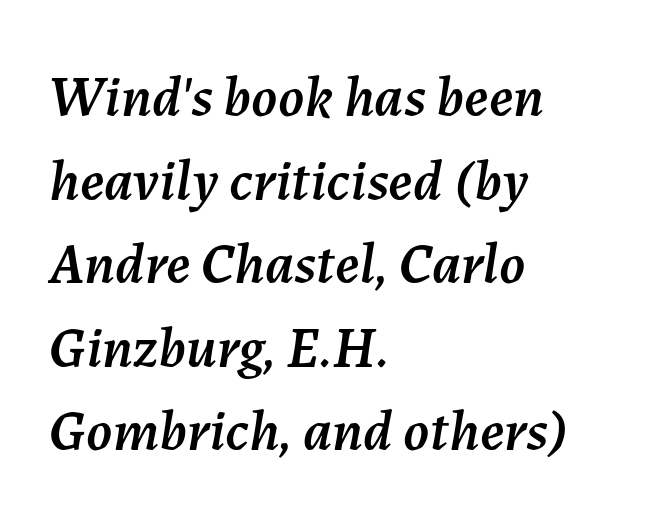
Q: Is the text italic (slanted)? A: Yes, it leans right by about 7 degrees.
Q: Is the text underlined? A: No.
Q: How is the paragraph aligned? A: Left-aligned.
Q: Is the spacing between letters normal or unusually wide? A: Normal.
Q: Is the spacing between lines tight, normal or loose? A: Normal.
Q: Width (condensed, normal, or wide)? A: Normal.
Q: Stroke contrast? A: Medium.
Q: x-height? A: Medium.
Q: Monospaced? A: No.
